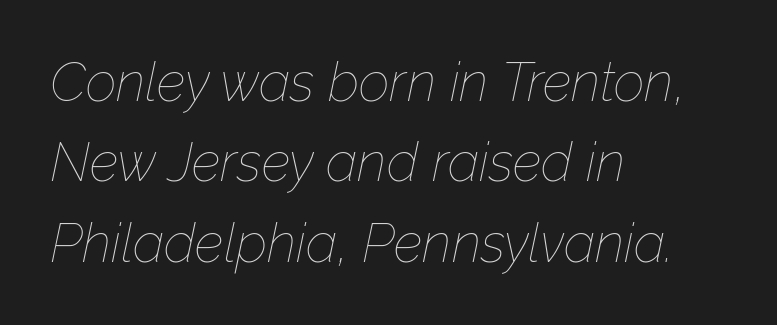
The image shows 54 px thin type, italic (leaning right); set left-aligned, normal line spacing (1.49x), normal letter spacing, not underlined; low stroke contrast and a medium x-height.
